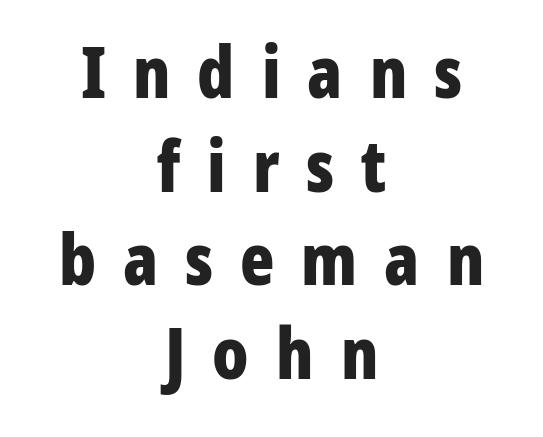
{"serif": "no", "italic": "no", "bold": "yes", "weight": "bold", "width": "condensed", "stroke_contrast": "low", "x_height": "large", "monospaced": "no", "underline": "no", "align": "center", "line_spacing": "normal", "line_spacing_ratio": 1.32, "letter_spacing": "wide", "letter_spacing_em": 0.38, "glyph_px": 71}
